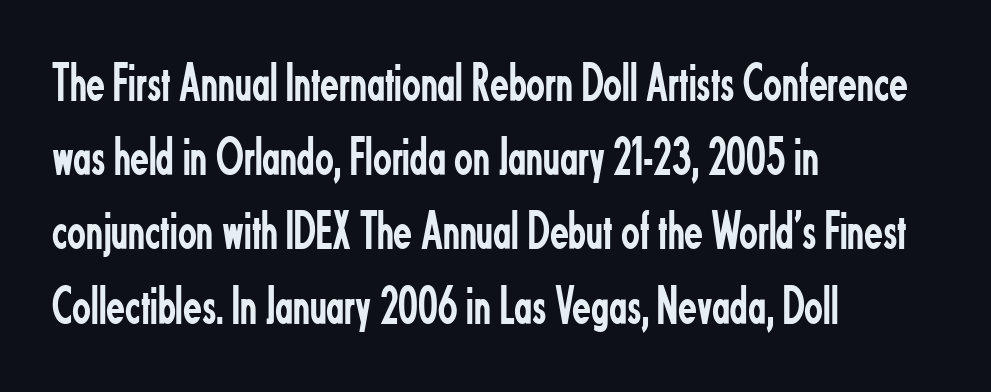
{"serif": "no", "italic": "no", "bold": "no", "weight": "regular", "width": "condensed", "stroke_contrast": "low", "x_height": "small", "monospaced": "no", "underline": "no", "align": "left", "line_spacing": "normal", "line_spacing_ratio": 1.35, "letter_spacing": "normal", "letter_spacing_em": 0.0, "glyph_px": 55}
